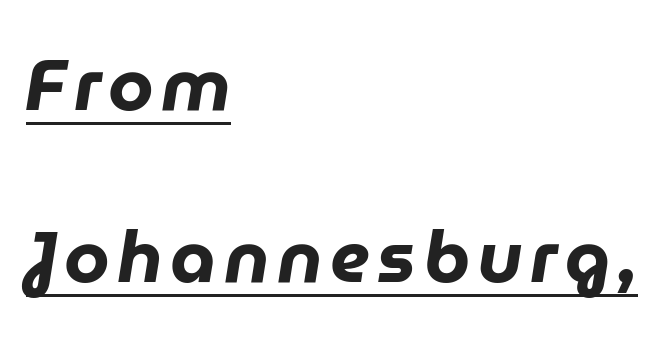
The image shows 73 px heavy type, italic (leaning right); set left-aligned, loose line spacing (2.36x), underlined; low stroke contrast and a medium x-height.
